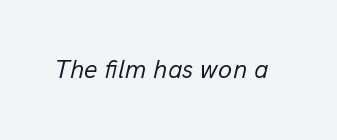
{"italic": "yes", "lean": "right", "slant_degrees": 13, "bold": "no", "underline": "no", "letter_spacing": "normal", "letter_spacing_em": 0.0, "glyph_px": 26}
